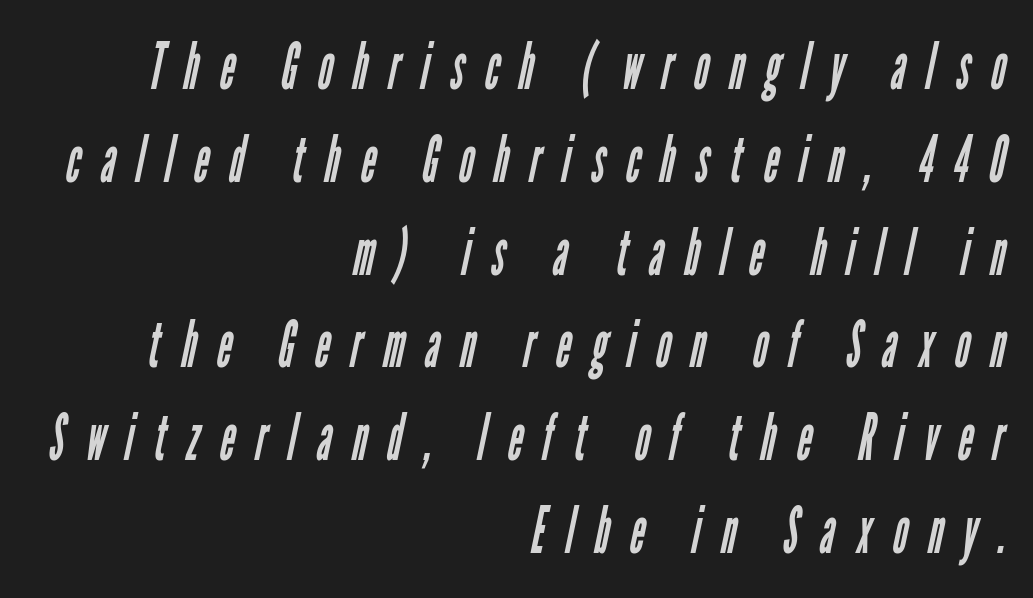
In terms of letterform style, serifs are entirely absent. Students, note that the glyphs here are deliberately spaced far apart. The passage shown is not underscored anywhere. Nothing heavy about these letters — not bold at all.
